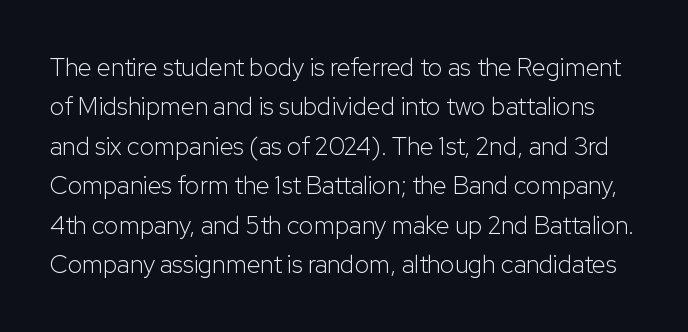
The image shows 25 px text type, upright; set normal line spacing (1.58x), normal letter spacing, not underlined.
